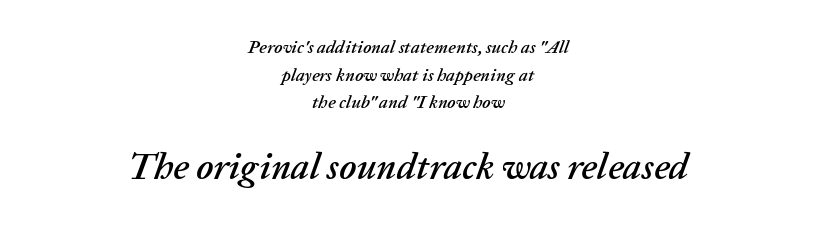
Q: Is the text italic (slanted)? A: Yes, it leans right by about 20 degrees.
Q: Is the text underlined? A: No.
Q: How is the paragraph aligned? A: Centered.
Q: Is the spacing between letters normal or unusually wide? A: Normal.
Q: Is the spacing between lines tight, normal or loose? A: Normal.
Q: Which block of text is set in a larger size, the first (top) or the second (bottom)? A: The second (bottom) one.
Q: Width (condensed, normal, or wide)? A: Normal.
Q: Stroke contrast? A: Low.
Q: x-height? A: Medium.
Q: Monospaced? A: No.
